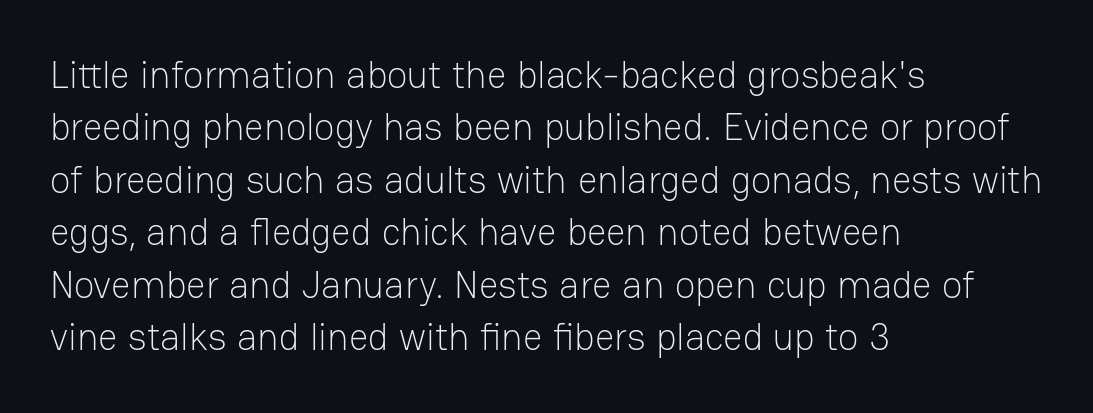
The image shows 38 px light sans-serif type, upright; set left-aligned, normal line spacing (1.38x), normal letter spacing, not underlined; low stroke contrast and a medium x-height.
